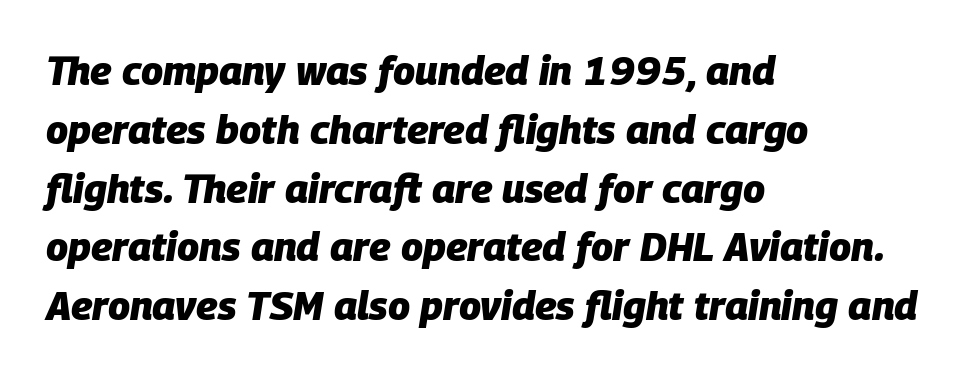
{"italic": "yes", "lean": "right", "slant_degrees": 9, "bold": "yes", "weight": "heavy", "width": "normal", "stroke_contrast": "low", "x_height": "large", "monospaced": "no", "underline": "no", "align": "left", "line_spacing": "normal", "line_spacing_ratio": 1.47, "letter_spacing": "normal", "letter_spacing_em": 0.0, "glyph_px": 40}
